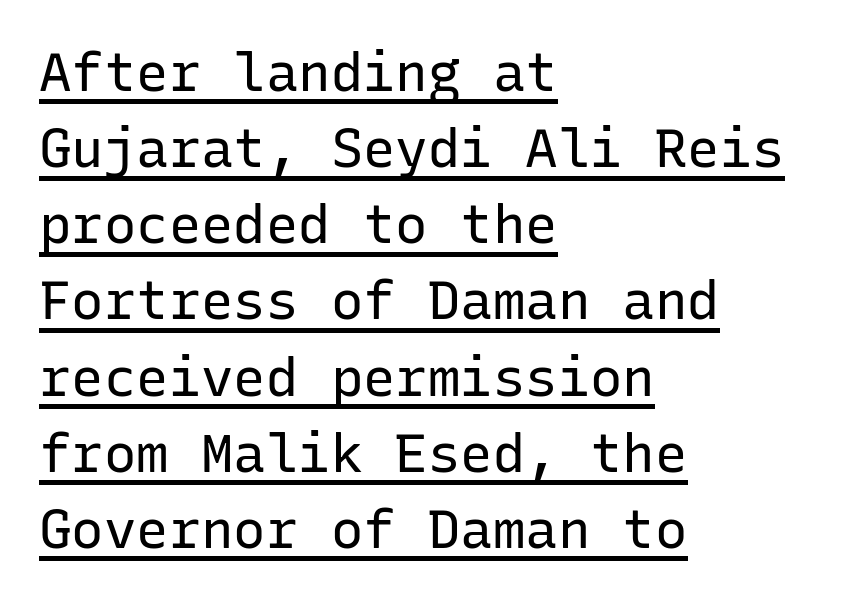
Q: Is the text bold? A: No.
Q: Is the text italic (slanted)? A: No, it is upright.
Q: Is the typeface a serif or a sans-serif typeface? A: Sans-serif.
Q: Is the text underlined? A: Yes.
Q: How is the paragraph aligned? A: Left-aligned.
Q: Is the spacing between letters normal or unusually wide? A: Normal.
Q: Is the spacing between lines tight, normal or loose? A: Normal.
Q: Width (condensed, normal, or wide)? A: Normal.
Q: Stroke contrast? A: Low.
Q: x-height? A: Medium.
Q: Monospaced? A: Yes.
